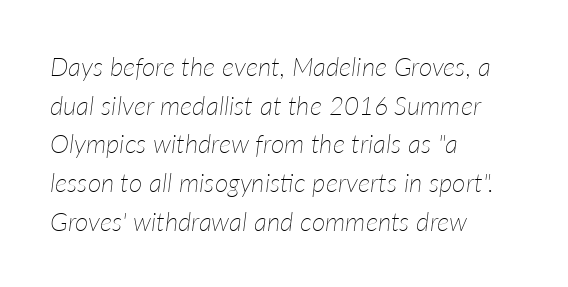
{"italic": "yes", "lean": "right", "slant_degrees": 7, "bold": "no", "underline": "no", "align": "left", "line_spacing": "normal", "line_spacing_ratio": 1.49, "letter_spacing": "normal", "letter_spacing_em": 0.0, "glyph_px": 26}
